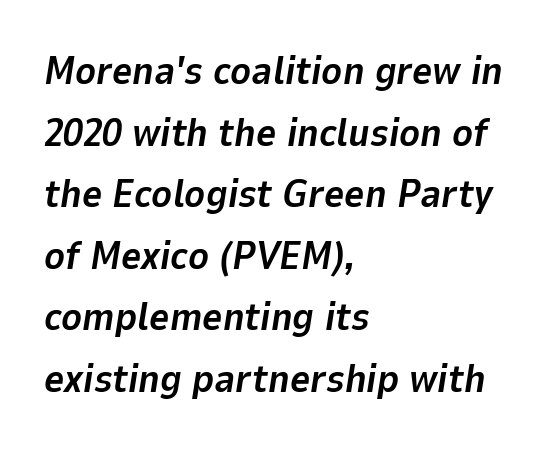
{"italic": "yes", "lean": "right", "slant_degrees": 9, "bold": "yes", "weight": "bold", "width": "normal", "stroke_contrast": "low", "x_height": "medium", "monospaced": "no", "underline": "no", "align": "left", "line_spacing": "normal", "line_spacing_ratio": 1.58, "letter_spacing": "normal", "letter_spacing_em": 0.0, "glyph_px": 39}
